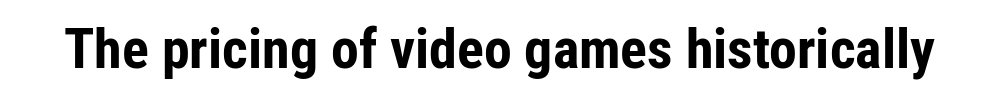
The image shows 56 px bold, condensed sans-serif type, upright; set normal letter spacing, not underlined; low stroke contrast and a medium x-height.
